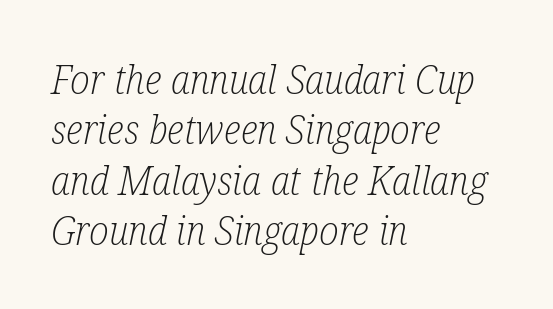
{"serif": "yes", "italic": "yes", "lean": "right", "slant_degrees": 12, "bold": "no", "weight": "light", "width": "condensed", "stroke_contrast": "low", "x_height": "medium", "monospaced": "no", "underline": "no", "align": "left", "line_spacing": "normal", "line_spacing_ratio": 1.26, "letter_spacing": "normal", "letter_spacing_em": 0.0, "glyph_px": 40}
